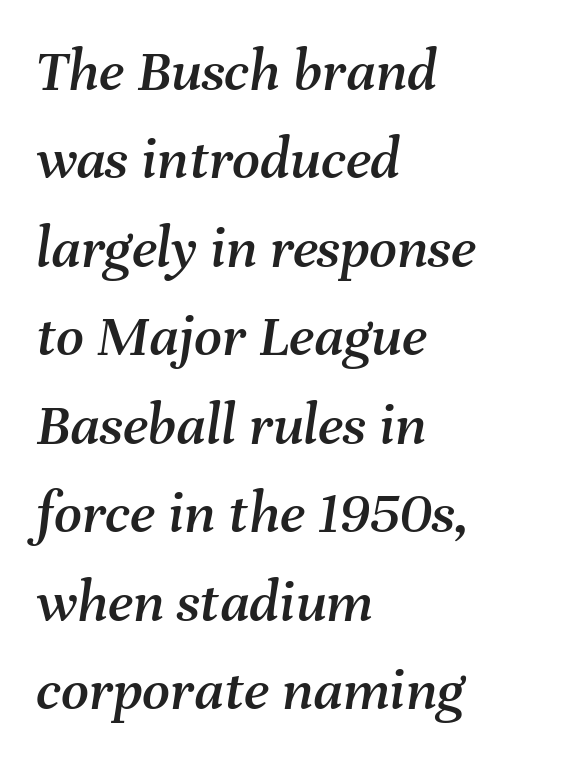
The image shows 61 px text type, italic (leaning right); set left-aligned, normal line spacing (1.45x), normal letter spacing, not underlined; medium stroke contrast and a medium x-height.
